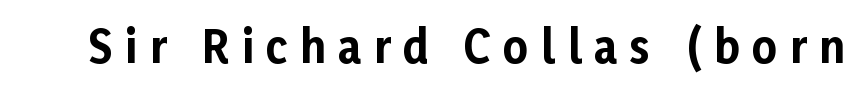
{"serif": "no", "italic": "no", "bold": "yes", "weight": "bold", "width": "normal", "stroke_contrast": "low", "x_height": "medium", "monospaced": "no", "underline": "no", "letter_spacing": "wide", "letter_spacing_em": 0.28, "glyph_px": 44}
